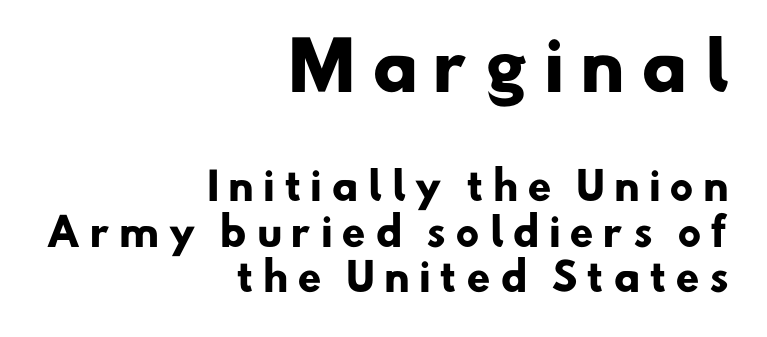
Varying glyph widths throughout — classic text-font behaviour. Look at the stroke-to-counter ratio: heavy, a bold. This rendering widens character spacing well past its baseline value. This rendering employs a face without finishing strokes, i.e., a sans-serif. The passage shown is not underscored anywhere.
